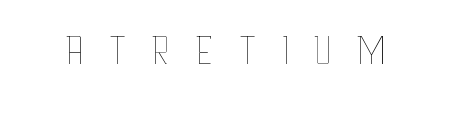
Q: Is the text bold? A: No.
Q: Is the text italic (slanted)? A: No, it is upright.
Q: Is the text underlined? A: No.
Q: Is the spacing between letters normal or unusually wide? A: Unusually wide.
Q: Width (condensed, normal, or wide)? A: Condensed.
Q: Stroke contrast? A: Low.
Q: x-height? A: Large.
Q: Monospaced? A: No.
